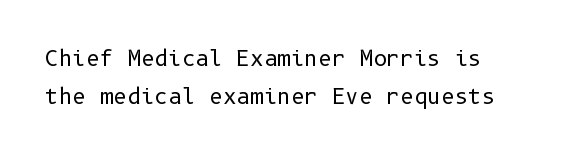
Weight: regular or lighter. The rendering keeps characters at their native spacing. Type without underlining. It's the straight-up-and-down kind of type.
